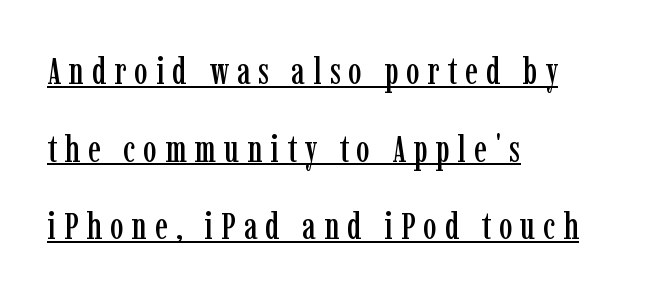
This is roman type, the default non-slanted kind. The rendering uses the underline text-decoration. Look at the tracking — it's clearly loosened, letters drifting apart. The rendering uses natural spacing where letterforms have individual widths.
